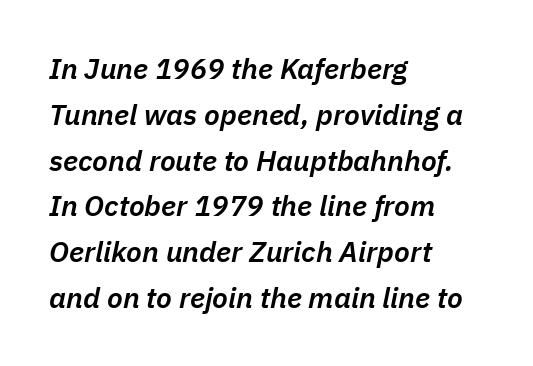
Q: Is the text bold? A: Semi-bold.
Q: Is the text italic (slanted)? A: Yes, it leans right by about 11 degrees.
Q: Is the text underlined? A: No.
Q: How is the paragraph aligned? A: Left-aligned.
Q: Is the spacing between letters normal or unusually wide? A: Normal.
Q: Is the spacing between lines tight, normal or loose? A: Normal.
Q: Width (condensed, normal, or wide)? A: Normal.
Q: Stroke contrast? A: Low.
Q: x-height? A: Medium.
Q: Monospaced? A: No.
